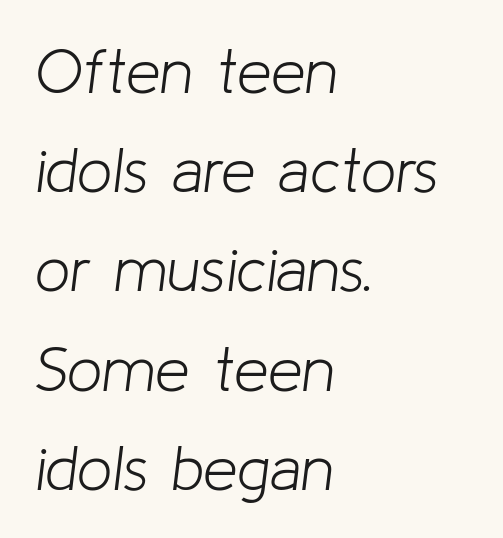
Is the stroke heavy? The answer is a plain regular-or-lighter. Observe the ordinary spacing: letters are neighbours, not strangers. The area under the type is left untouched. How would I describe the line gaps? Plain and ordinary. Slant detected: the letters are inclined. You could not count columns in this text — the font is proportionally spaced.
